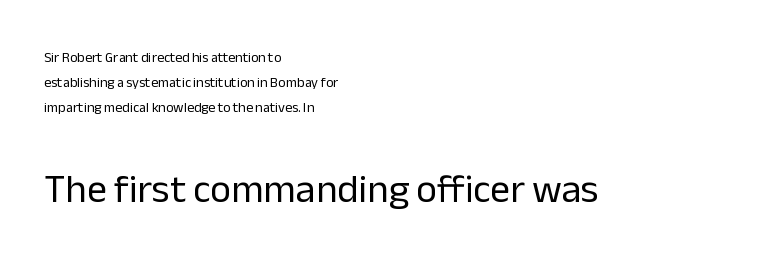
Just letters on the line, the space beneath them empty. The characters display no serif detailing; their extremities are plain. Standard letterfit; no display-style spreading of the glyphs. Whoever set this made the second block the dominant, larger element.
